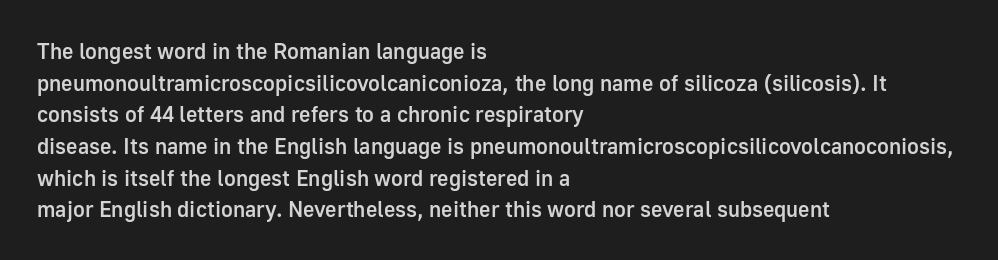
{"italic": "no", "bold": "semi", "underline": "no", "align": "left", "line_spacing": "normal", "line_spacing_ratio": 1.44, "letter_spacing": "normal", "letter_spacing_em": 0.0, "glyph_px": 22}
